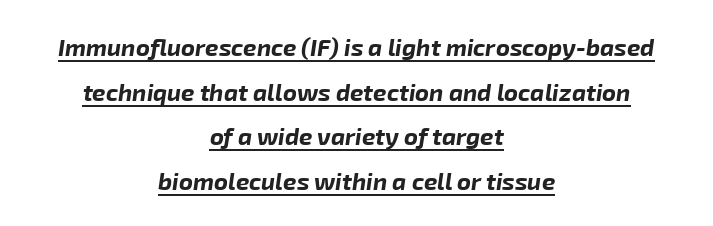
The image shows 24 px bold type, italic (leaning right); set centered, line spacing 1.86x, normal letter spacing, underlined.
